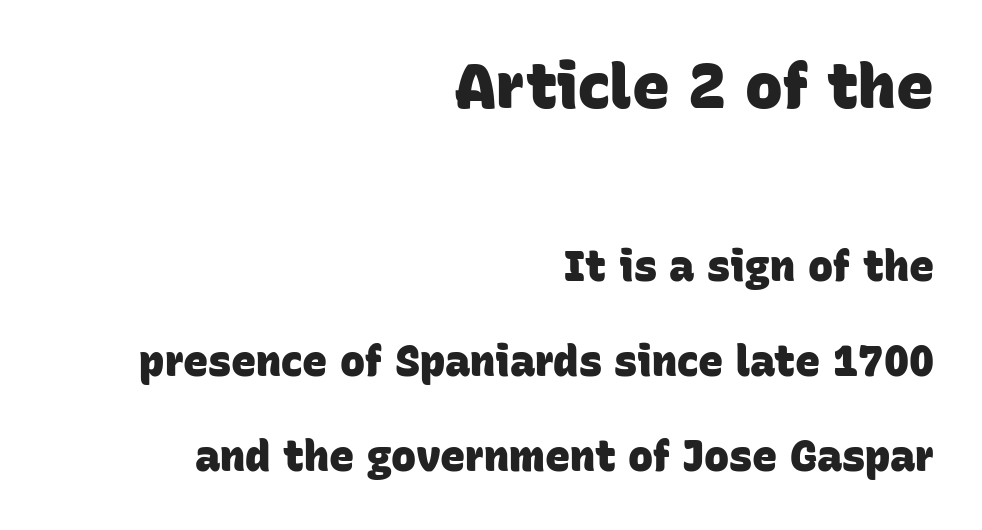
{"serif": "no", "bold": "yes", "weight": "heavy", "width": "normal", "stroke_contrast": "low", "x_height": "large", "monospaced": "no", "underline": "no", "align": "right", "line_spacing": "loose", "line_spacing_ratio": 2.26, "letter_spacing": "normal", "letter_spacing_em": 0.0, "larger_block": "first", "size_ratio": 1.5, "glyph_px": 63}
